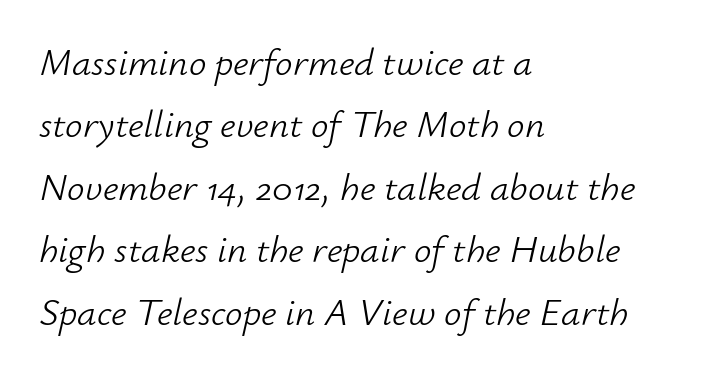
{"italic": "yes", "lean": "right", "slant_degrees": 12, "bold": "no", "weight": "light", "width": "normal", "stroke_contrast": "low", "x_height": "small", "monospaced": "no", "underline": "no", "align": "left", "line_spacing": "normal", "line_spacing_ratio": 1.6, "letter_spacing": "normal", "letter_spacing_em": 0.0, "glyph_px": 39}
